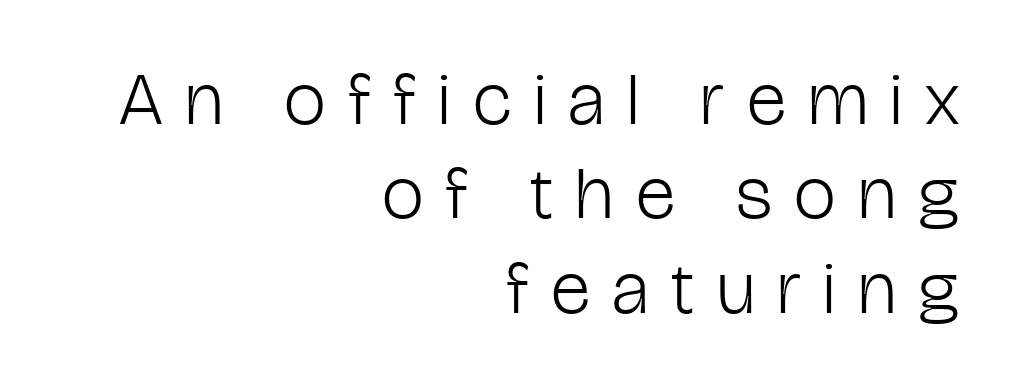
Q: Is the text bold? A: No.
Q: Is the text italic (slanted)? A: No, it is upright.
Q: Is the typeface a serif or a sans-serif typeface? A: Sans-serif.
Q: Is the text underlined? A: No.
Q: How is the paragraph aligned? A: Right-aligned.
Q: Is the spacing between letters normal or unusually wide? A: Unusually wide.
Q: Is the spacing between lines tight, normal or loose? A: Normal.
Q: Width (condensed, normal, or wide)? A: Condensed.
Q: Stroke contrast? A: Low.
Q: x-height? A: Medium.
Q: Monospaced? A: No.
